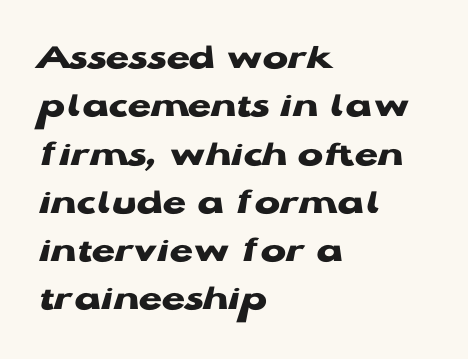
The image shows 38 px heavy, wide sans-serif type, upright; set left-aligned, normal line spacing (1.27x), normal letter spacing, not underlined; low stroke contrast and a medium x-height.
